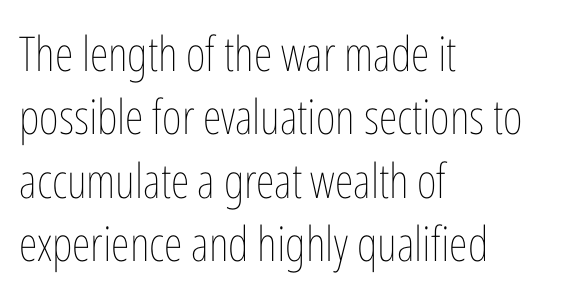
The image shows 48 px thin, condensed type, upright; set left-aligned, normal line spacing (1.32x), normal letter spacing, not underlined; low stroke contrast and a medium x-height.
